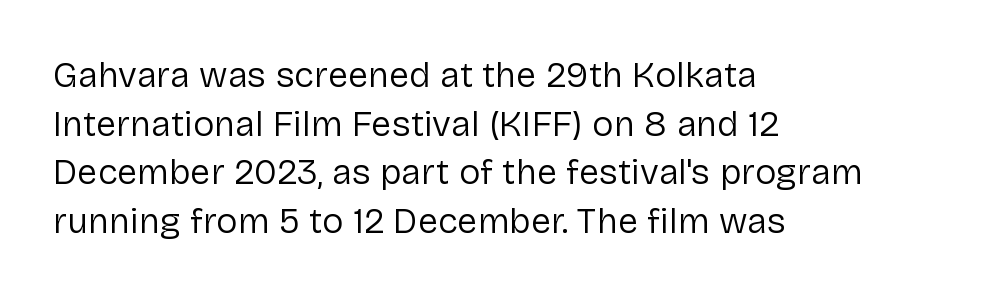
The image shows 36 px regular-weight sans-serif type, upright; set left-aligned, normal line spacing (1.35x), normal letter spacing, not underlined; low stroke contrast and a medium x-height.
